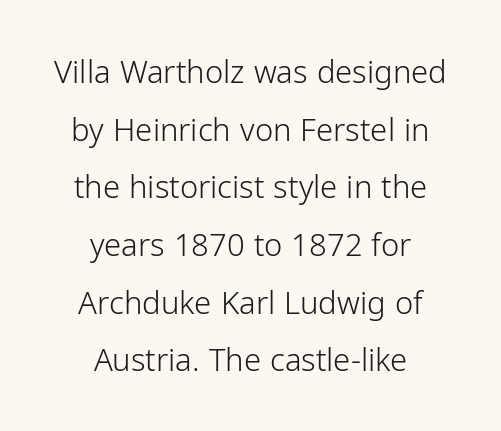
The image shows 31 px light sans-serif type, upright; set centered, line spacing 1.86x, normal letter spacing, not underlined; low stroke contrast and a medium x-height.
